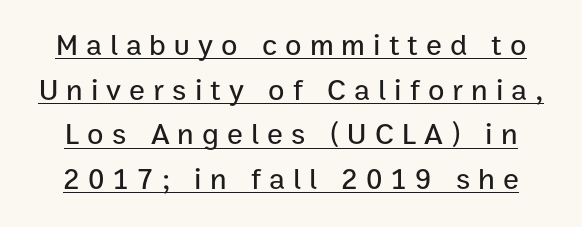
You could not count columns in this text — the font is proportionally spaced. Note: no serifs on the glyphs. Regarding leading, the lines here are spaced in the standard way. The typesetter has applied underlining to the passage shown. Does extra space separate the letters? Yes, quite a lot of it.
